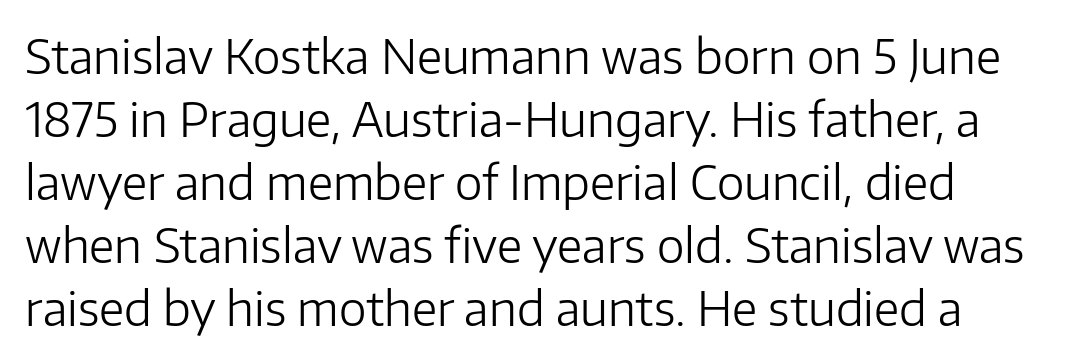
{"serif": "no", "italic": "no", "bold": "no", "weight": "light", "width": "normal", "stroke_contrast": "low", "x_height": "medium", "monospaced": "no", "underline": "no", "line_spacing": "normal", "line_spacing_ratio": 1.34, "letter_spacing": "normal", "letter_spacing_em": 0.0, "glyph_px": 47}
